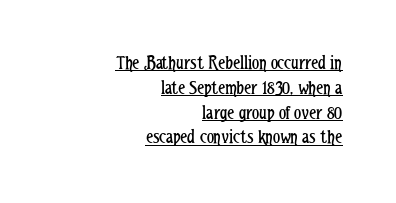
Notice how the passage keeps a crisp vertical edge on the right only. Spacing between characters is what you'd get straight out of the box. Check the space under the baseline: a stroke is drawn there. Rendered with straight, roman letterforms. Weight: in the light-to-regular range.
